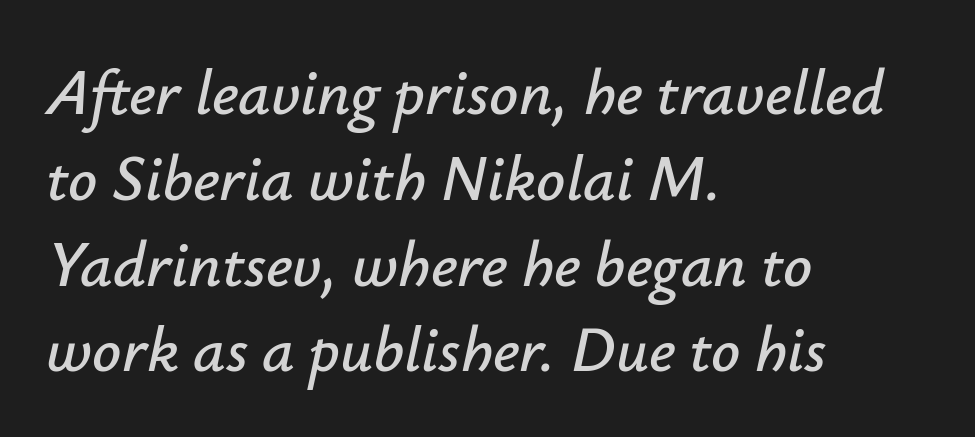
The image shows 64 px text type, italic (leaning right); set left-aligned, normal line spacing (1.34x), normal letter spacing, not underlined; low stroke contrast and a small x-height.
